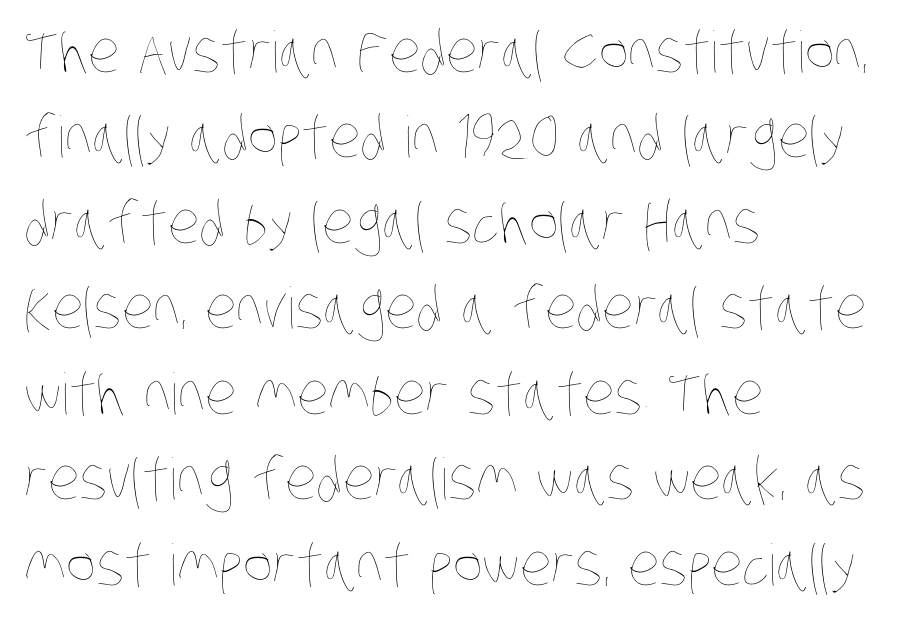
Q: Is the text bold? A: No.
Q: Is the text underlined? A: No.
Q: How is the paragraph aligned? A: Left-aligned.
Q: Is the spacing between letters normal or unusually wide? A: Normal.
Q: Is the spacing between lines tight, normal or loose? A: Normal.
Q: Width (condensed, normal, or wide)? A: Condensed.
Q: Stroke contrast? A: Low.
Q: x-height? A: Large.
Q: Monospaced? A: No.
